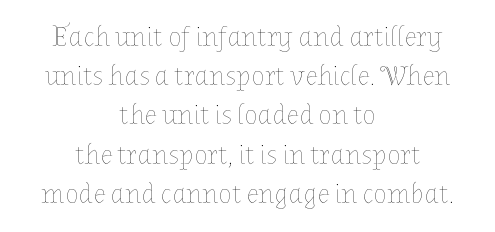
The image shows 28 px thin type, upright; set centered, normal line spacing (1.4x), normal letter spacing, not underlined; low stroke contrast and a medium x-height.
